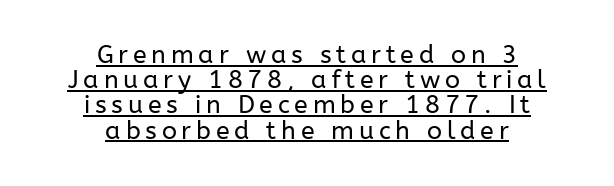
Q: Is the text bold? A: No.
Q: Is the text italic (slanted)? A: No, it is upright.
Q: Is the text underlined? A: Yes.
Q: How is the paragraph aligned? A: Centered.
Q: Is the spacing between lines tight, normal or loose? A: Tight.
